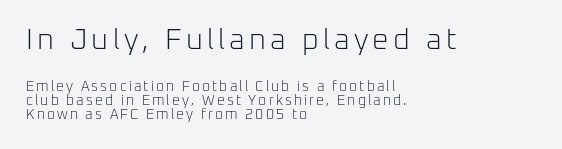
{"serif": "no", "italic": "no", "bold": "no", "weight": "light", "width": "normal", "stroke_contrast": "low", "x_height": "medium", "monospaced": "no", "underline": "no", "align": "left", "line_spacing": "tight", "line_spacing_ratio": 1.02, "larger_block": "first", "size_ratio": 2.07, "glyph_px": 29}
